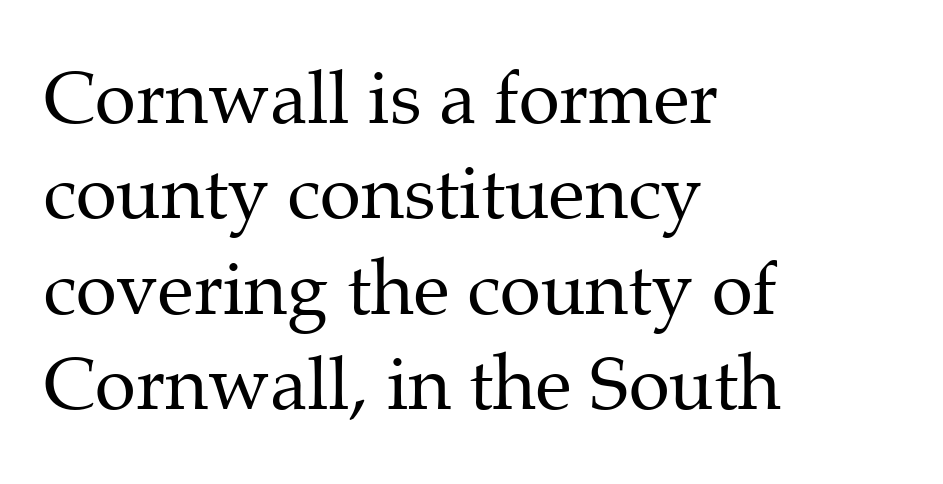
The image shows 74 px regular-weight serif type, upright; set left-aligned, normal line spacing (1.29x), normal letter spacing, not underlined; medium stroke contrast and a medium x-height.
